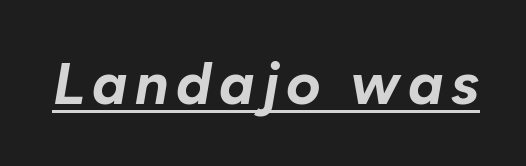
Is this a fixed-width face? No — the glyphs have proportional, varying widths. Heavy, bold letterforms. An italicized treatment has been applied to the whole sample. Students, observe the line beneath the letters — that is underlining.
